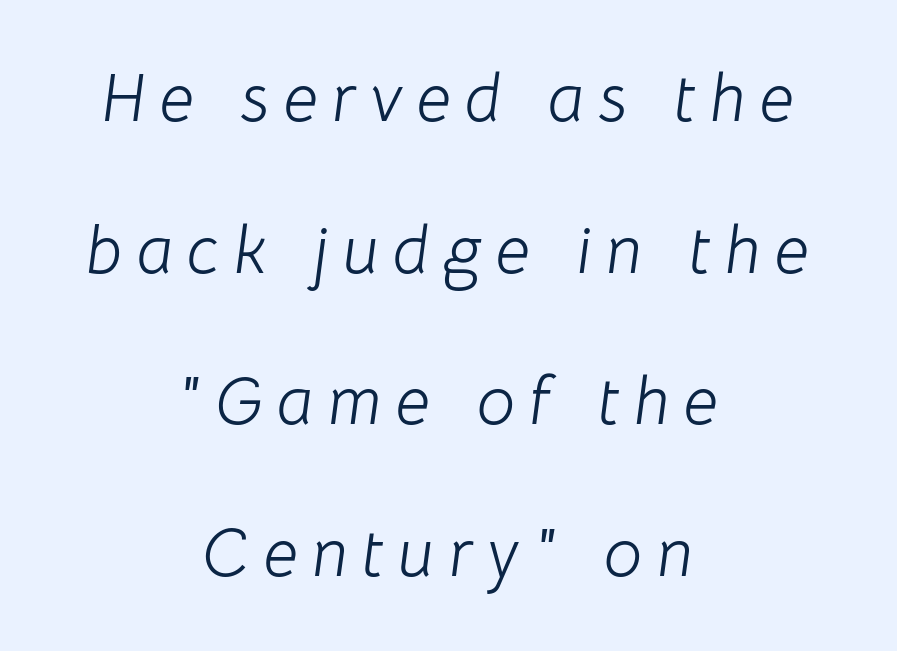
Q: Is the text bold? A: No.
Q: Is the text italic (slanted)? A: Yes, it leans right by about 8 degrees.
Q: Is the text underlined? A: No.
Q: How is the paragraph aligned? A: Centered.
Q: Is the spacing between letters normal or unusually wide? A: Unusually wide.
Q: Is the spacing between lines tight, normal or loose? A: Loose.
Q: Width (condensed, normal, or wide)? A: Normal.
Q: Stroke contrast? A: Low.
Q: x-height? A: Medium.
Q: Monospaced? A: No.
